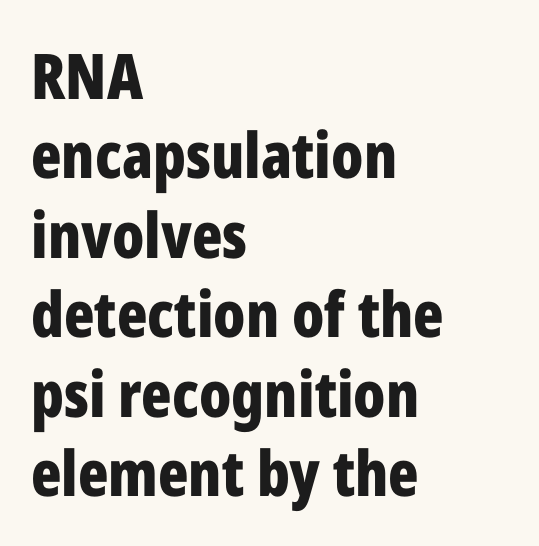
Only glyphs here, with clear space below each row. A student would call this left alignment; a typographer would say flush left, rag right. Here the glyphs are tracked normally, forming tight word shapes. Note: no serifs on the glyphs. Here the designer chose a conventional face with non-uniform glyph widths. Notice how descenders clear the ascenders below comfortably — that's standard leading.
